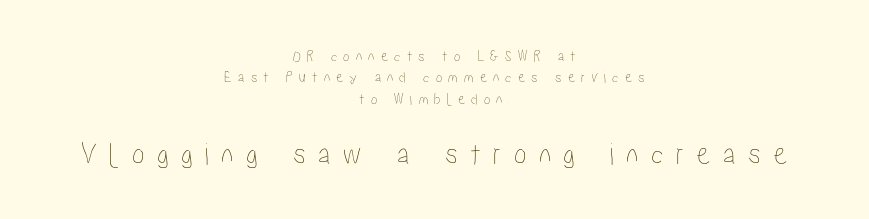
This sample uses expanded letter spacing, leaving extra air between glyphs. The block of text has a typical density, with ordinary space between rows. A centered setting, common on invitations and titles, is used for this passage. This rendering features lettering with no underline.
